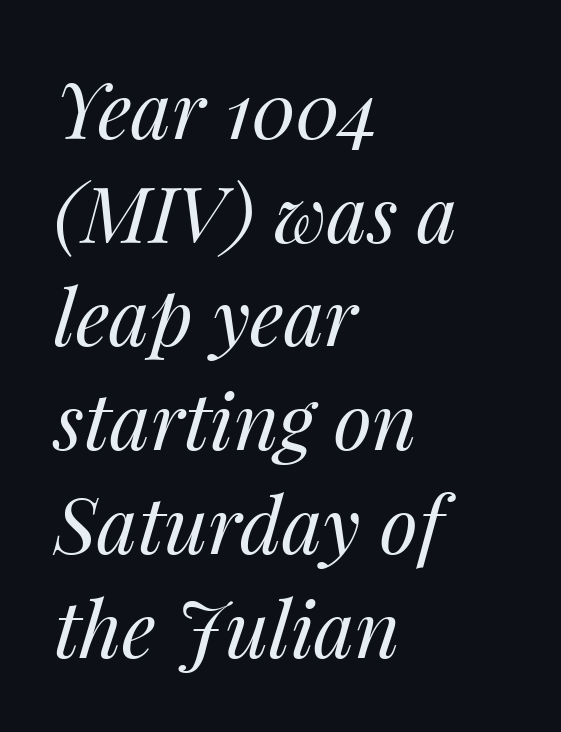
Q: Is the text bold? A: No.
Q: Is the text italic (slanted)? A: Yes, it leans right by about 14 degrees.
Q: Is the text underlined? A: No.
Q: How is the paragraph aligned? A: Left-aligned.
Q: Is the spacing between letters normal or unusually wide? A: Normal.
Q: Is the spacing between lines tight, normal or loose? A: Normal.
Q: Width (condensed, normal, or wide)? A: Normal.
Q: Stroke contrast? A: Medium.
Q: x-height? A: Medium.
Q: Monospaced? A: No.
